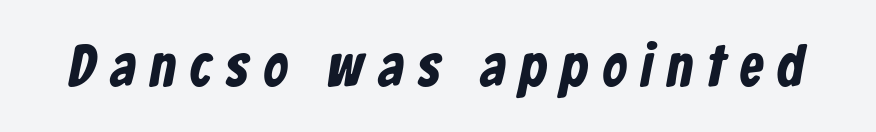
Q: Is the typeface a serif or a sans-serif typeface? A: Sans-serif.
Q: Is the text underlined? A: No.
Q: Is the spacing between letters normal or unusually wide? A: Unusually wide.
Q: Width (condensed, normal, or wide)? A: Condensed.
Q: Stroke contrast? A: Low.
Q: x-height? A: Medium.
Q: Monospaced? A: No.
